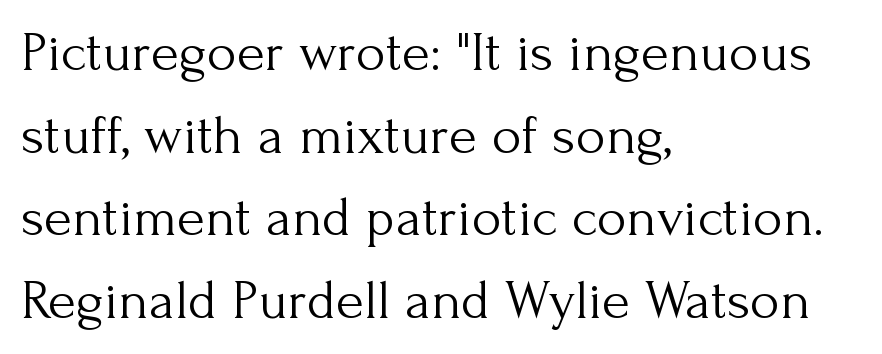
Q: Is the text bold? A: No.
Q: Is the text italic (slanted)? A: No, it is upright.
Q: Is the typeface a serif or a sans-serif typeface? A: Serif.
Q: Is the text underlined? A: No.
Q: How is the paragraph aligned? A: Left-aligned.
Q: Is the spacing between letters normal or unusually wide? A: Normal.
Q: Is the spacing between lines tight, normal or loose? A: Normal.
Q: Width (condensed, normal, or wide)? A: Normal.
Q: Stroke contrast? A: Medium.
Q: x-height? A: Small.
Q: Monospaced? A: No.
